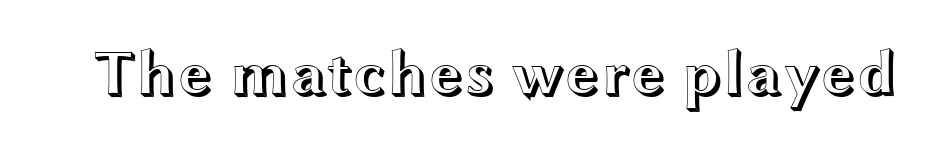
{"italic": "no", "width": "wide", "x_height": "medium", "monospaced": "no", "underline": "no", "letter_spacing": "normal", "letter_spacing_em": 0.0, "glyph_px": 64}
